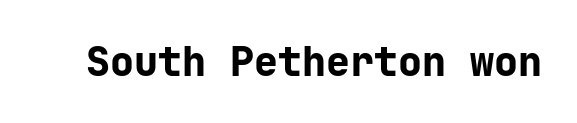
The image shows 40 px bold sans-serif type, upright; set normal letter spacing, not underlined; low stroke contrast and a medium x-height.
